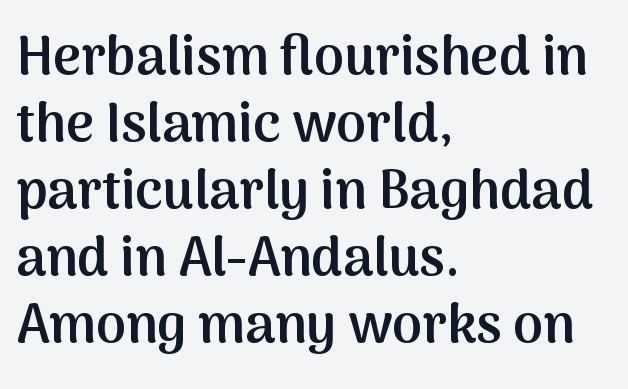
A typesetter would mark this as roman, not italic. I'd call this a sans setting — the letters go barefoot. The lines in this sample share a left origin and differ only in where they stop. Descenders hang freely into open space.
